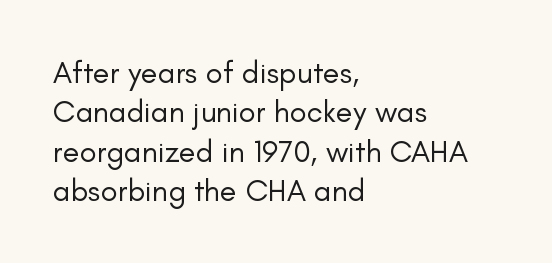
The image shows 31 px regular-weight sans-serif type, upright; set left-aligned, normal line spacing (1.27x), normal letter spacing, not underlined; low stroke contrast and a small x-height.
